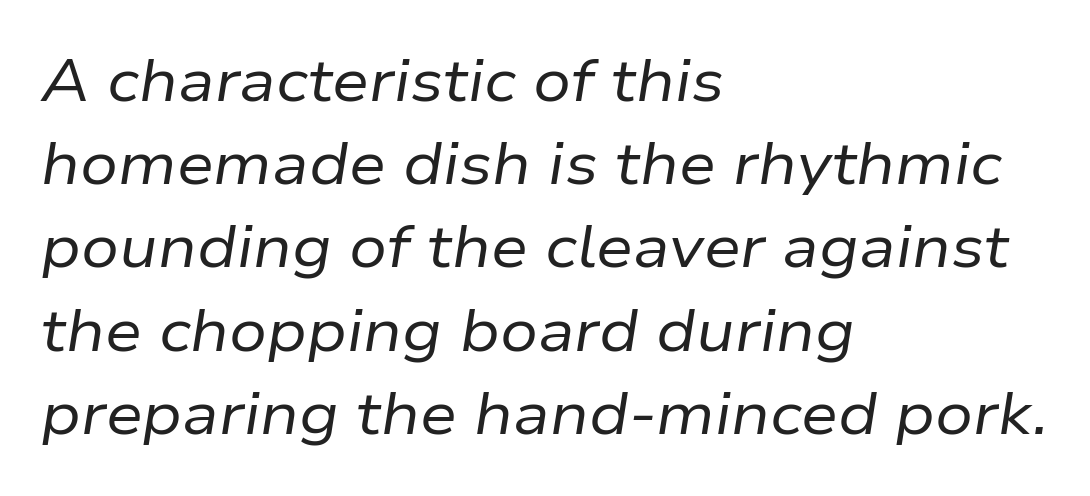
{"italic": "yes", "lean": "right", "slant_degrees": 9, "bold": "no", "weight": "regular", "width": "normal", "stroke_contrast": "low", "x_height": "medium", "monospaced": "no", "underline": "no", "align": "left", "line_spacing": "normal", "line_spacing_ratio": 1.41, "letter_spacing": "normal", "letter_spacing_em": 0.0, "glyph_px": 59}
